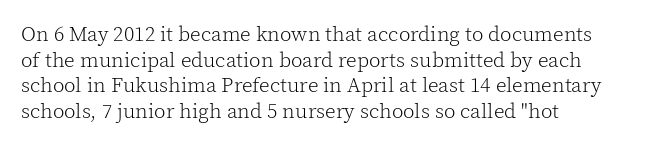
Q: Is the text bold? A: No.
Q: Is the text italic (slanted)? A: No, it is upright.
Q: Is the text underlined? A: No.
Q: How is the paragraph aligned? A: Left-aligned.
Q: Is the spacing between letters normal or unusually wide? A: Normal.
